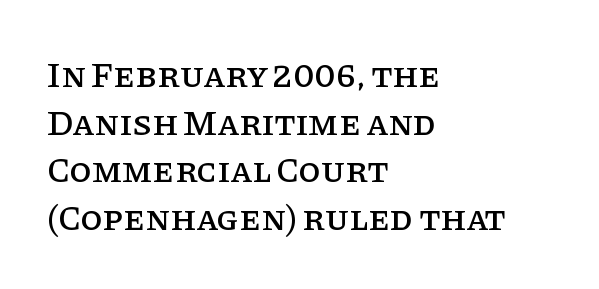
The letters advance in unequal steps, a hallmark of proportional type. Words float on clear page, feet unadorned. Compared with typical paragraphs, the rows here are spaced about the same. These lines were composed using upright roman letters. A serif font was chosen for this passage.
